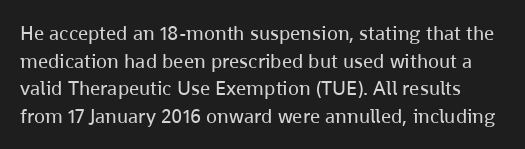
The image shows 20 px text type, upright; set normal line spacing (1.38x), normal letter spacing, not underlined.
